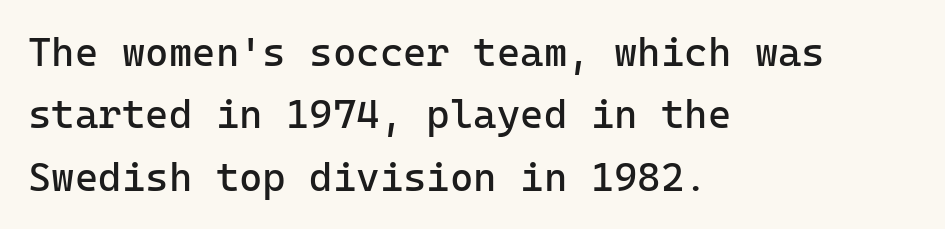
Vertically, the passage feels balanced, rows spaced as you'd expect. The text was rendered using a sans face with plain stroke endings. Tracking here is standard; glyphs follow each other at the usual distance. The lines in this sample share a left origin and differ only in where they stop.
